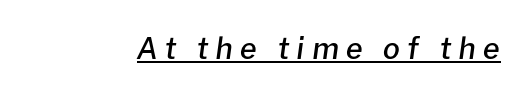
{"italic": "yes", "lean": "right", "slant_degrees": 8, "bold": "semi", "weight": "semibold", "width": "normal", "stroke_contrast": "low", "x_height": "medium", "monospaced": "no", "underline": "yes", "letter_spacing": "wide", "letter_spacing_em": 0.24, "glyph_px": 30}
